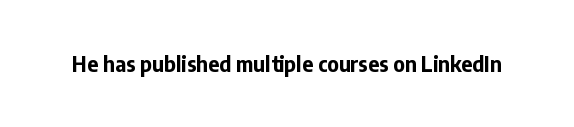
The image shows 21 px bold type, upright; set normal letter spacing, not underlined.
